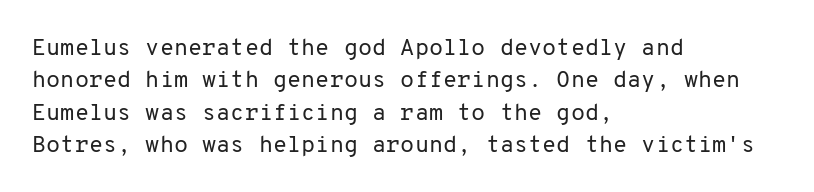
Q: Is the text bold? A: No.
Q: Is the text italic (slanted)? A: No, it is upright.
Q: Is the text underlined? A: No.
Q: How is the paragraph aligned? A: Left-aligned.
Q: Is the spacing between letters normal or unusually wide? A: Normal.
Q: Is the spacing between lines tight, normal or loose? A: Normal.
